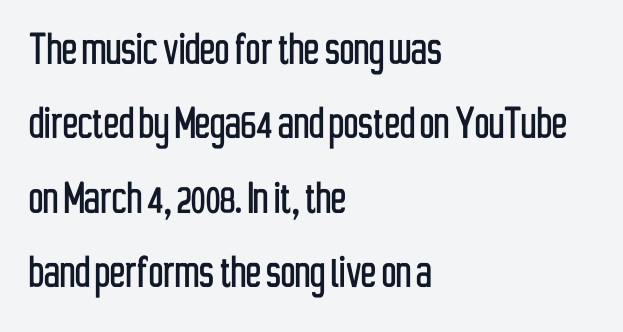
The characters display no serif detailing; their extremities are plain. Notice how the passage keeps a crisp vertical edge on the left only. Note the varied advance widths — an 'i' is clearly narrower than an 'm'. Notice how the stems are strictly vertical — no italics here.
